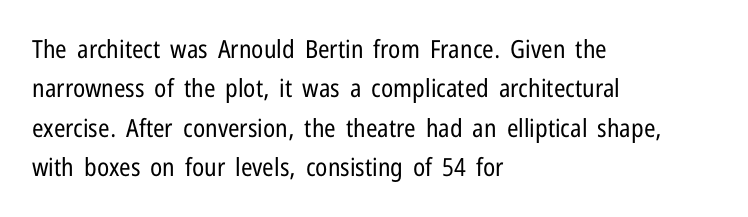
{"italic": "no", "bold": "no", "underline": "no", "align": "left", "line_spacing": "normal", "line_spacing_ratio": 1.58, "letter_spacing": "normal", "letter_spacing_em": 0.0, "glyph_px": 25}
